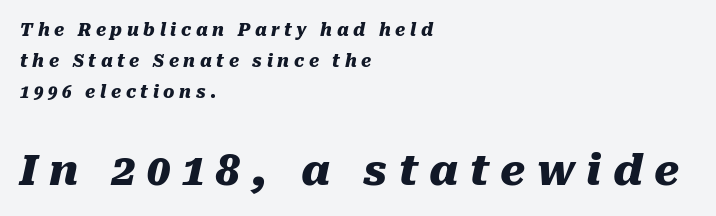
Q: Is the text bold? A: Yes.
Q: Is the text italic (slanted)? A: Yes, it leans right by about 10 degrees.
Q: Is the text underlined? A: No.
Q: How is the paragraph aligned? A: Left-aligned.
Q: Is the spacing between letters normal or unusually wide? A: Unusually wide.
Q: Which block of text is set in a larger size, the first (top) or the second (bottom)? A: The second (bottom) one.
Q: Width (condensed, normal, or wide)? A: Normal.
Q: Stroke contrast? A: Medium.
Q: x-height? A: Medium.
Q: Monospaced? A: No.
